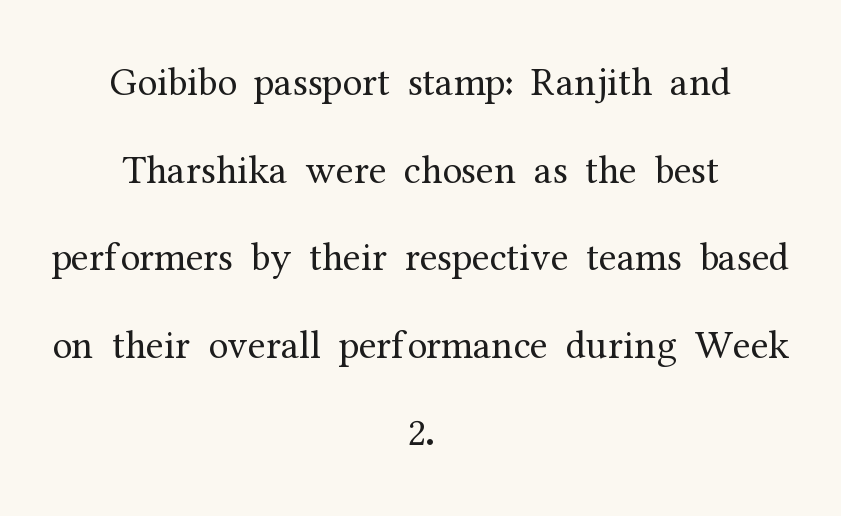
Q: Is the text bold? A: No.
Q: Is the text italic (slanted)? A: No, it is upright.
Q: Is the typeface a serif or a sans-serif typeface? A: Serif.
Q: Is the text underlined? A: No.
Q: How is the paragraph aligned? A: Centered.
Q: Is the spacing between letters normal or unusually wide? A: Normal.
Q: Is the spacing between lines tight, normal or loose? A: Loose.
Q: Width (condensed, normal, or wide)? A: Normal.
Q: Stroke contrast? A: Medium.
Q: x-height? A: Medium.
Q: Monospaced? A: No.
